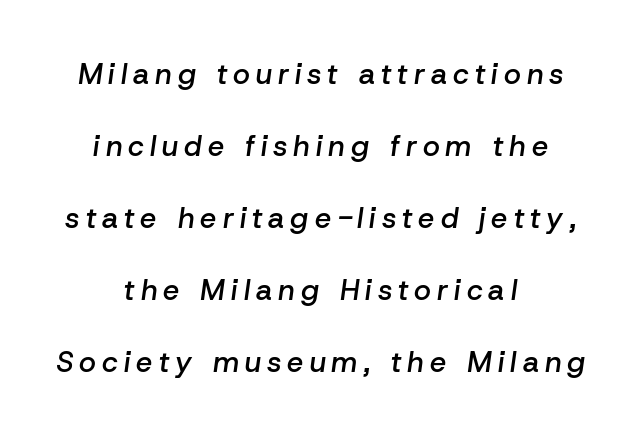
{"italic": "yes", "lean": "right", "slant_degrees": 8, "bold": "semi", "weight": "semibold", "width": "normal", "stroke_contrast": "low", "x_height": "medium", "monospaced": "no", "underline": "no", "align": "center", "line_spacing": "loose", "line_spacing_ratio": 2.48, "letter_spacing": "wide", "letter_spacing_em": 0.21, "glyph_px": 29}
